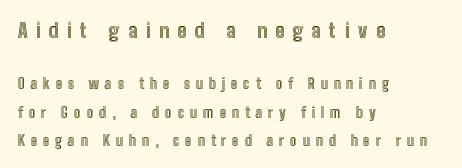
Q: Is the text italic (slanted)? A: No, it is upright.
Q: Is the text underlined? A: No.
Q: How is the paragraph aligned? A: Left-aligned.
Q: Is the spacing between letters normal or unusually wide? A: Unusually wide.
Q: Is the spacing between lines tight, normal or loose? A: Loose.
Q: Which block of text is set in a larger size, the first (top) or the second (bottom)? A: The first (top) one.
